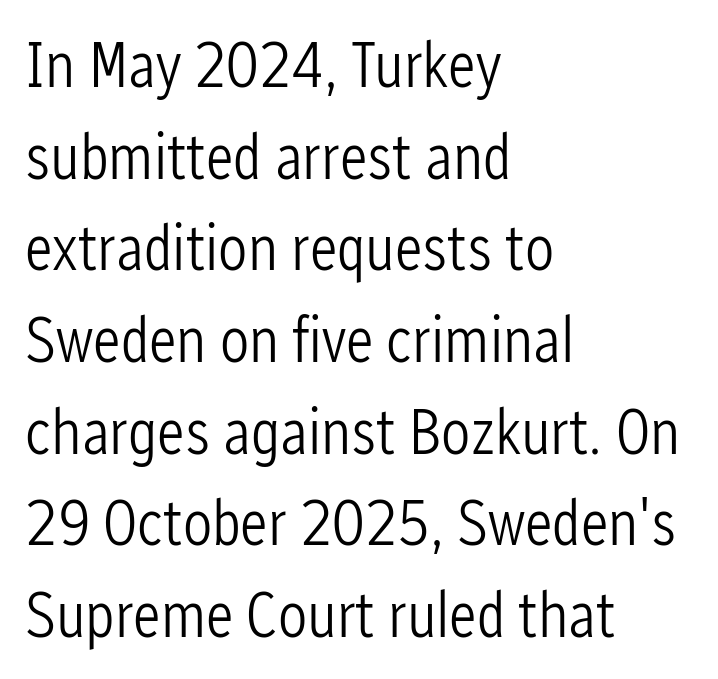
The image shows 65 px light, condensed sans-serif type, upright; set left-aligned, normal line spacing (1.41x), normal letter spacing, not underlined; low stroke contrast and a medium x-height.
